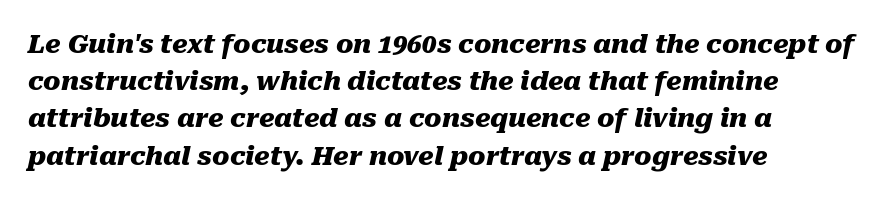
An italicized treatment has been applied to the whole sample. Quick note: underline off. The leading is moderate, giving the passage an even texture. Notice how the passage keeps a crisp vertical edge on the left only. The line texture is even and compact thanks to regular tracking.
